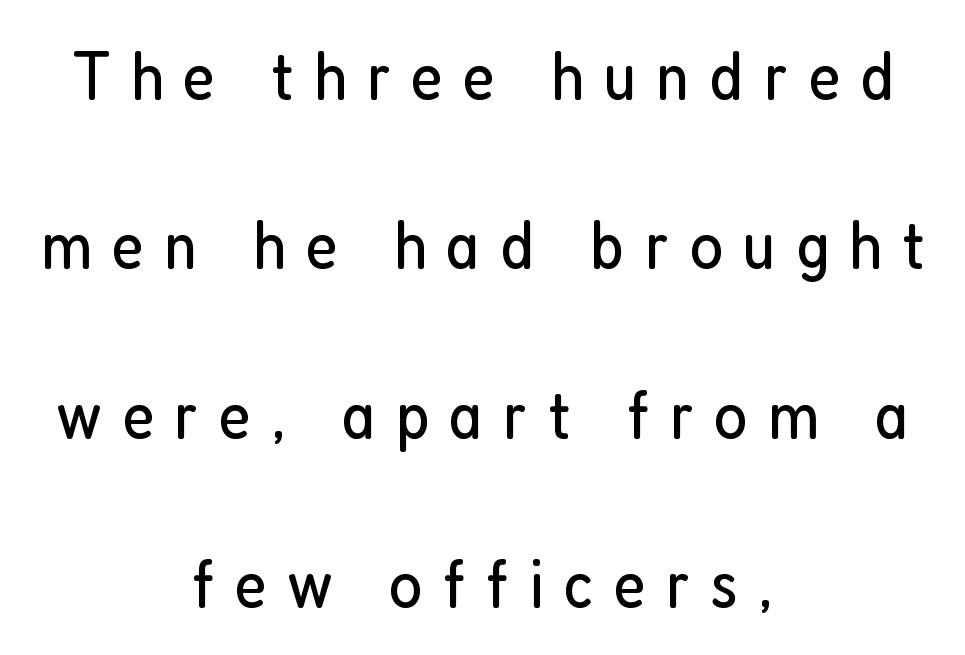
Q: Is the text bold? A: No.
Q: Is the text italic (slanted)? A: No, it is upright.
Q: Is the typeface a serif or a sans-serif typeface? A: Sans-serif.
Q: Is the text underlined? A: No.
Q: How is the paragraph aligned? A: Centered.
Q: Is the spacing between letters normal or unusually wide? A: Unusually wide.
Q: Is the spacing between lines tight, normal or loose? A: Loose.
Q: Width (condensed, normal, or wide)? A: Condensed.
Q: Stroke contrast? A: Low.
Q: x-height? A: Medium.
Q: Monospaced? A: No.
